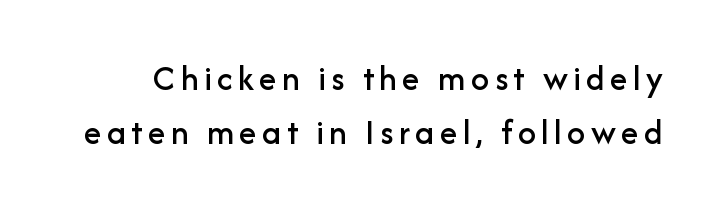
Q: Is the text italic (slanted)? A: No, it is upright.
Q: Is the typeface a serif or a sans-serif typeface? A: Sans-serif.
Q: Is the text underlined? A: No.
Q: Is the spacing between lines tight, normal or loose? A: Normal.
Q: Width (condensed, normal, or wide)? A: Normal.
Q: Stroke contrast? A: Low.
Q: x-height? A: Medium.
Q: Monospaced? A: No.
